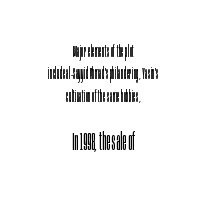
Q: Is the text bold? A: No.
Q: Is the text italic (slanted)? A: No, it is upright.
Q: Is the text underlined? A: No.
Q: How is the paragraph aligned? A: Centered.
Q: Is the spacing between letters normal or unusually wide? A: Normal.
Q: Is the spacing between lines tight, normal or loose? A: Normal.
Q: Which block of text is set in a larger size, the first (top) or the second (bottom)? A: The second (bottom) one.
